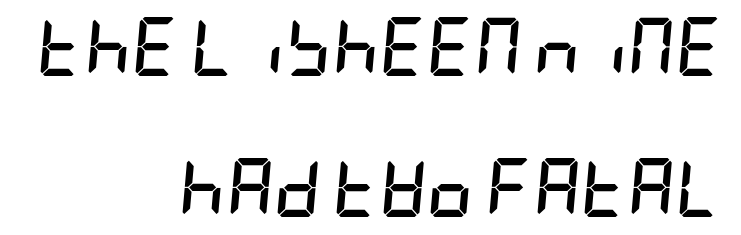
Q: Is the text bold? A: Yes.
Q: Is the text italic (slanted)? A: Yes, it leans right by about 5 degrees.
Q: Is the text underlined? A: No.
Q: How is the paragraph aligned? A: Right-aligned.
Q: Is the spacing between letters normal or unusually wide? A: Normal.
Q: Is the spacing between lines tight, normal or loose? A: Loose.
Q: Width (condensed, normal, or wide)? A: Condensed.
Q: Stroke contrast? A: Low.
Q: x-height? A: Large.
